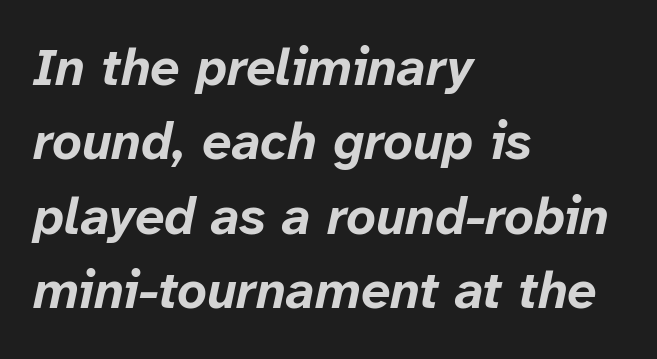
{"italic": "yes", "lean": "right", "slant_degrees": 12, "bold": "yes", "weight": "bold", "width": "normal", "stroke_contrast": "low", "x_height": "medium", "monospaced": "no", "underline": "no", "align": "left", "line_spacing": "normal", "line_spacing_ratio": 1.43, "letter_spacing": "normal", "letter_spacing_em": 0.0, "glyph_px": 52}
